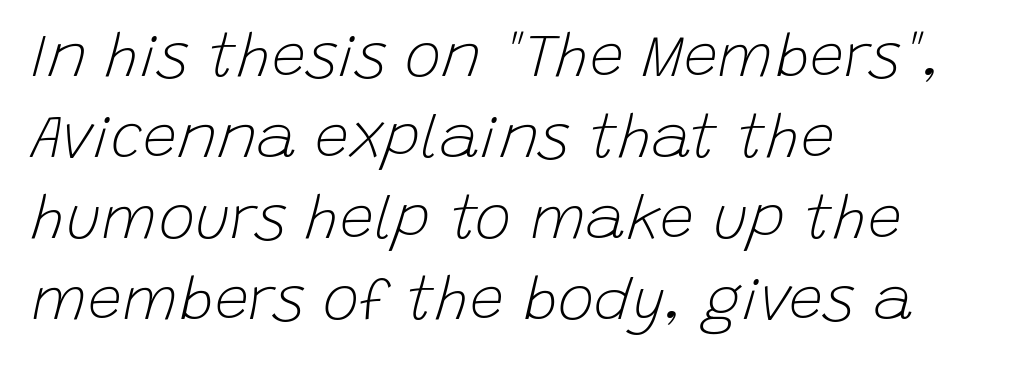
The characters are drawn with everyday or finer stroke widths. Looking at the ascenders, they clearly lean. The rendering keeps characters at their native spacing. All the whitespace from short lines collects on the right. Any mark beneath the type? The region is blank. Summary of vertical rhythm: regular, with standard interline spacing.
